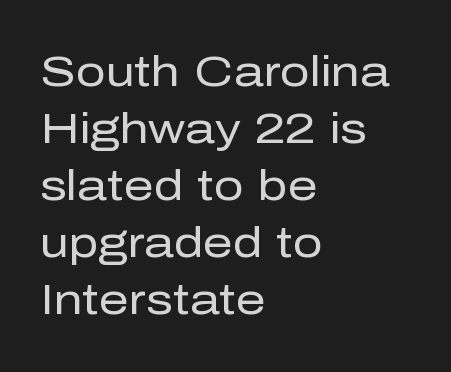
The image shows 42 px regular-weight sans-serif type, upright; set left-aligned, normal line spacing (1.36x), normal letter spacing, not underlined; low stroke contrast and a medium x-height.
